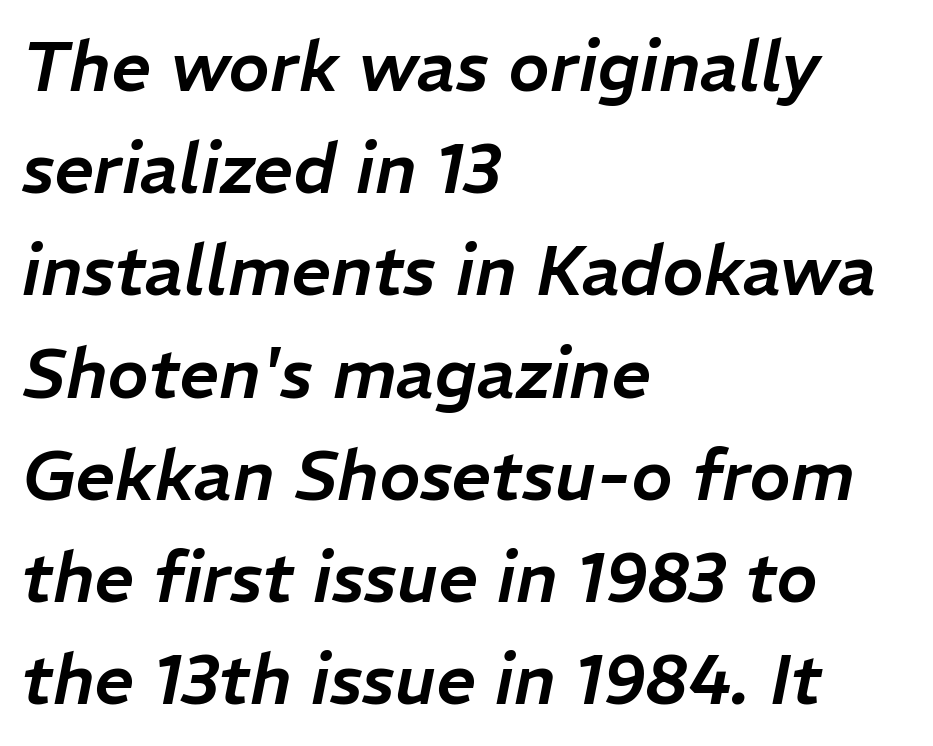
Vertically, the passage feels balanced, rows spaced as you'd expect. Each letter keeps its own natural width here, so spacing adapts to shape. Descender tails drop into unmarked territory. Nothing unusual about the tracking: characters are spaced as the font intends. Italic? Definitely — the glyphs are oblique. The passage is arranged the way most books set body copy — flush left.
